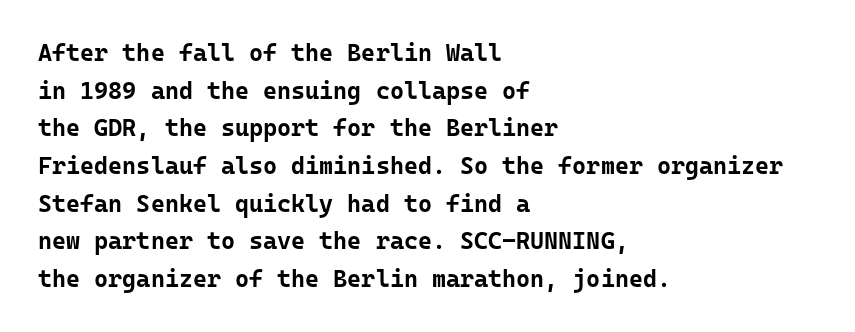
Heavy, bold letterforms. Quick note: underline off. The space between consecutive lines is moderate. This is roman type, the default non-slanted kind. The compositor pushed each line to the left boundary.
